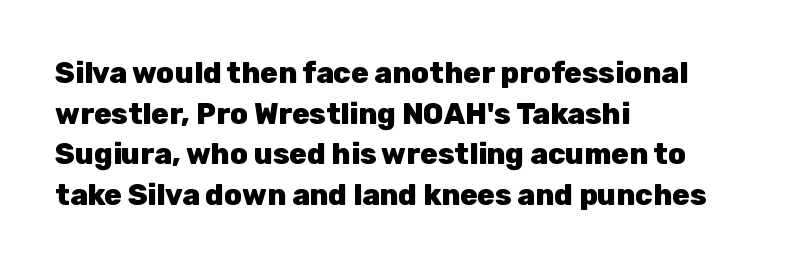
The image shows 29 px heavy sans-serif type, upright; set left-aligned, normal line spacing (1.4x), normal letter spacing, not underlined; low stroke contrast and a medium x-height.
